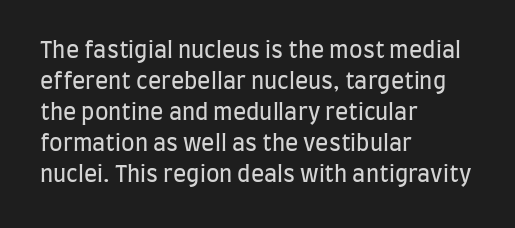
Q: Is the text bold? A: No.
Q: Is the text italic (slanted)? A: No, it is upright.
Q: Is the text underlined? A: No.
Q: How is the paragraph aligned? A: Left-aligned.
Q: Is the spacing between letters normal or unusually wide? A: Normal.
Q: Is the spacing between lines tight, normal or loose? A: Normal.
